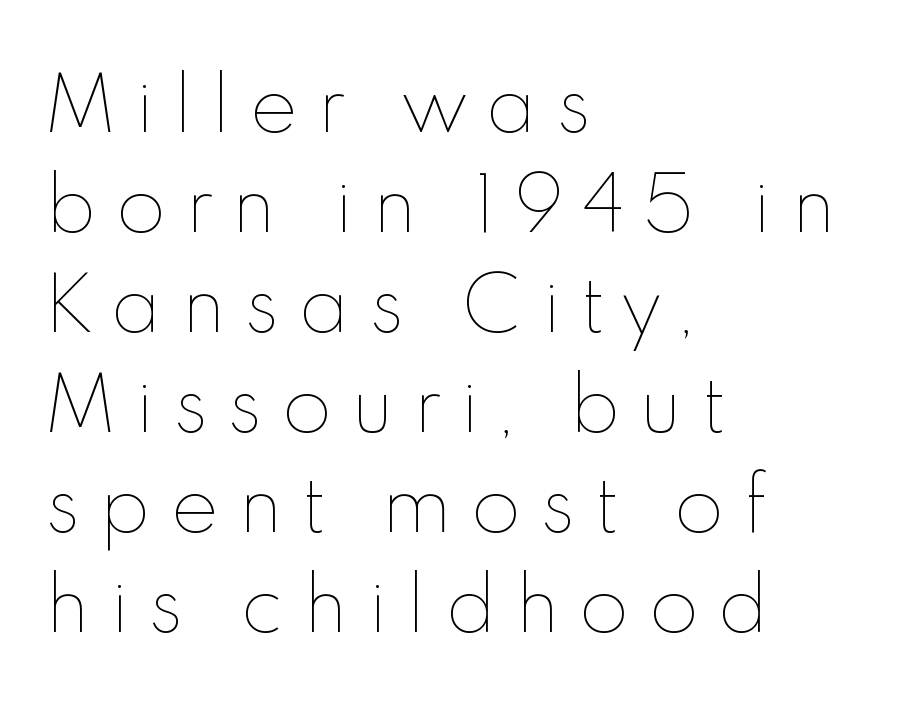
Check under the words: just untouched page. Do the characters align in a grid? No, the font is proportional. If you drew a ruler down the left edge, every line would touch it. The font is comparable to plain body text, perhaps lighter. Students, observe: this is what conventionally led text looks like. The letters stand straight up with perfectly vertical stems.
